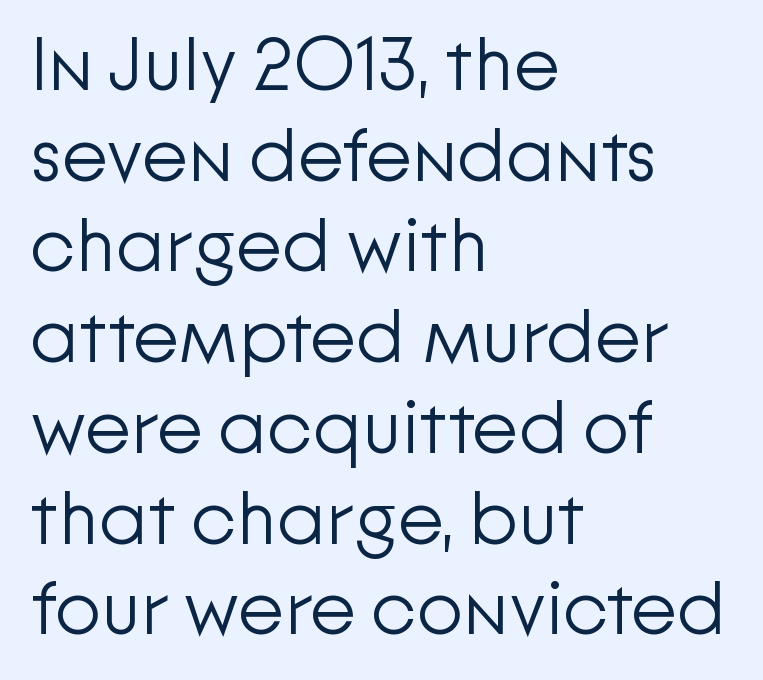
Q: Is the text bold? A: No.
Q: Is the text italic (slanted)? A: No, it is upright.
Q: Is the typeface a serif or a sans-serif typeface? A: Sans-serif.
Q: Is the text underlined? A: No.
Q: How is the paragraph aligned? A: Left-aligned.
Q: Is the spacing between letters normal or unusually wide? A: Normal.
Q: Width (condensed, normal, or wide)? A: Normal.
Q: Stroke contrast? A: Low.
Q: x-height? A: Medium.
Q: Monospaced? A: No.
